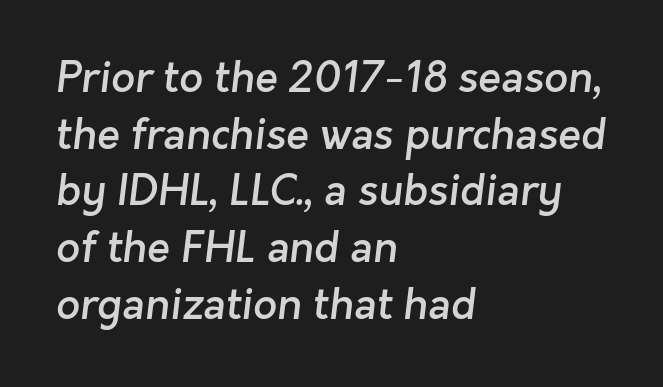
The image shows 42 px semibold sans-serif type; set left-aligned, normal line spacing (1.35x), normal letter spacing, not underlined; low stroke contrast and a medium x-height.
